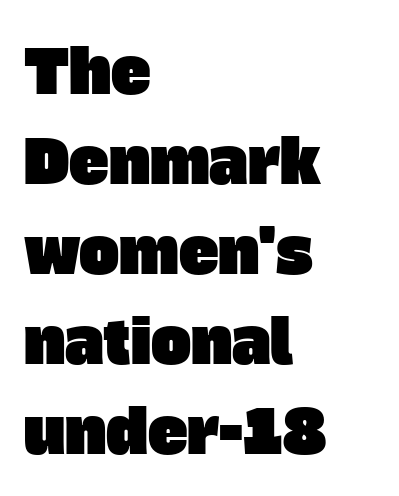
In CSS terms this would be text-align: left. These lines sit exactly where default settings would place them. Classification — sans serif. Underline: absent.
